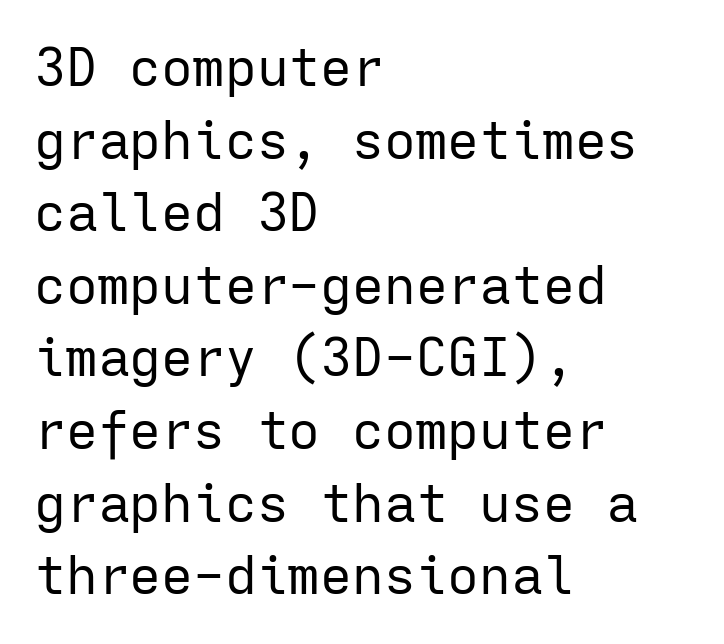
Unmarked baselines from the first word to the last. A classic flush-left, rag-right setting is used for this passage. The rows are spaced the way most documents space them. A typesetter would call this zero additional tracking. This reads as an unemphasized weight, regular at the heaviest.
